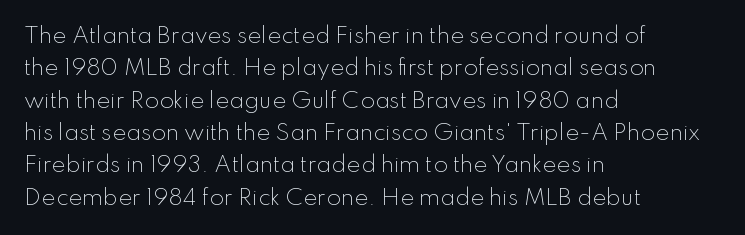
Q: Is the text bold? A: No.
Q: Is the text italic (slanted)? A: No, it is upright.
Q: Is the text underlined? A: No.
Q: How is the paragraph aligned? A: Left-aligned.
Q: Is the spacing between letters normal or unusually wide? A: Normal.
Q: Is the spacing between lines tight, normal or loose? A: Normal.
